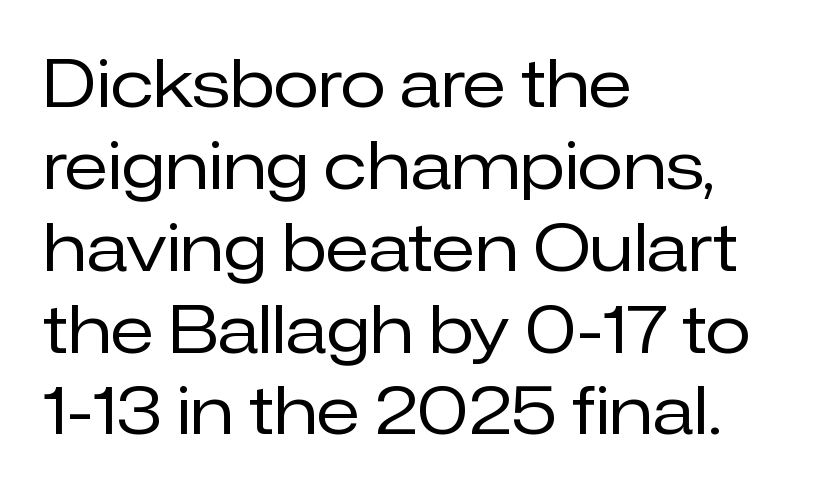
{"serif": "no", "italic": "no", "bold": "no", "weight": "regular", "width": "normal", "stroke_contrast": "low", "x_height": "medium", "monospaced": "no", "underline": "no", "align": "left", "line_spacing_ratio": 1.24, "letter_spacing": "normal", "letter_spacing_em": 0.0, "glyph_px": 66}
